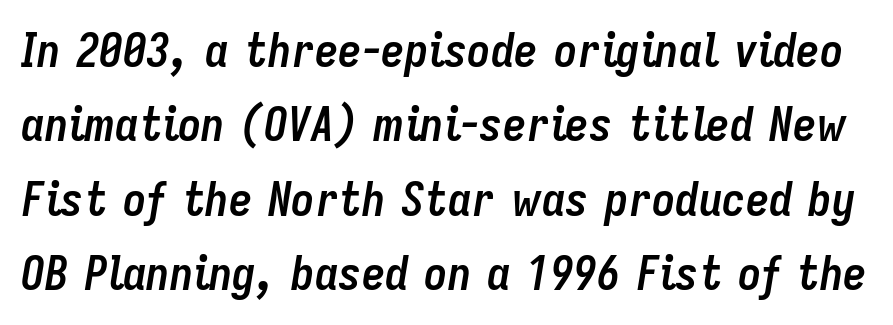
Q: Is the text bold? A: Yes.
Q: Is the text italic (slanted)? A: Yes, it leans right by about 9 degrees.
Q: Is the text underlined? A: No.
Q: Is the spacing between letters normal or unusually wide? A: Normal.
Q: Is the spacing between lines tight, normal or loose? A: Normal.
Q: Width (condensed, normal, or wide)? A: Condensed.
Q: Stroke contrast? A: Low.
Q: x-height? A: Medium.
Q: Monospaced? A: No.
